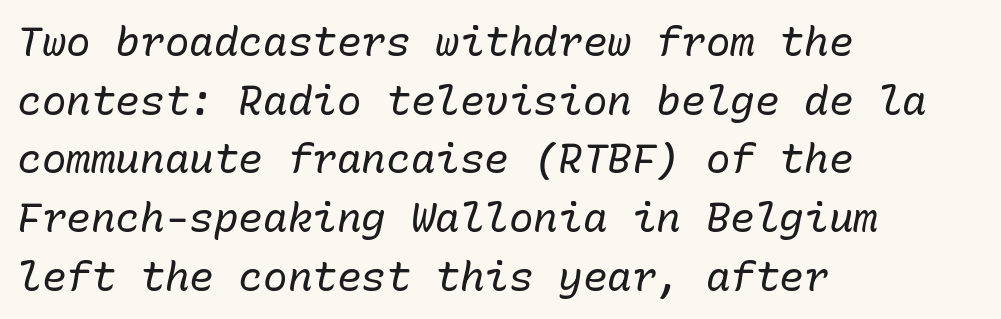
Q: Is the text bold? A: No.
Q: Is the text italic (slanted)? A: Yes, it leans right by about 10 degrees.
Q: Is the text underlined? A: No.
Q: How is the paragraph aligned? A: Left-aligned.
Q: Is the spacing between letters normal or unusually wide? A: Normal.
Q: Is the spacing between lines tight, normal or loose? A: Normal.
Q: Width (condensed, normal, or wide)? A: Normal.
Q: Stroke contrast? A: Low.
Q: x-height? A: Medium.
Q: Monospaced? A: Yes.
